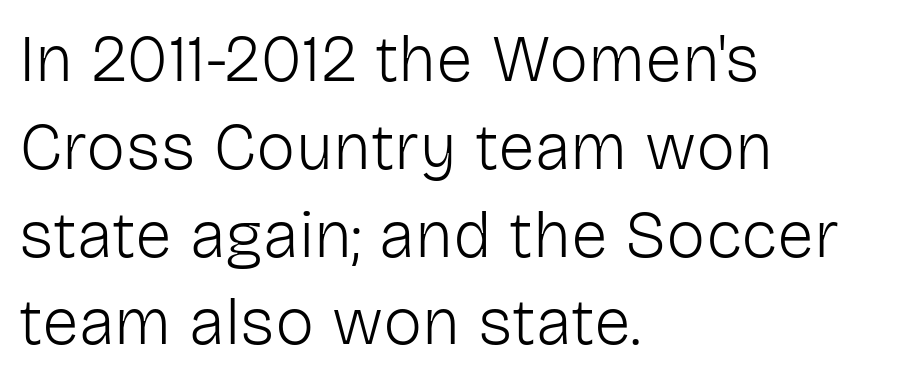
{"serif": "no", "italic": "no", "bold": "no", "weight": "light", "width": "normal", "stroke_contrast": "low", "x_height": "medium", "monospaced": "no", "underline": "no", "align": "left", "line_spacing": "normal", "line_spacing_ratio": 1.33, "letter_spacing": "normal", "letter_spacing_em": 0.0, "glyph_px": 66}
